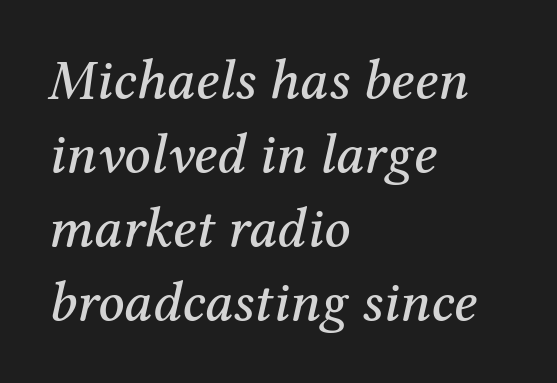
{"serif": "yes", "italic": "yes", "lean": "right", "slant_degrees": 12, "width": "normal", "stroke_contrast": "medium", "x_height": "medium", "monospaced": "no", "underline": "no", "align": "left", "line_spacing": "normal", "line_spacing_ratio": 1.3, "letter_spacing": "normal", "letter_spacing_em": 0.0, "glyph_px": 57}
